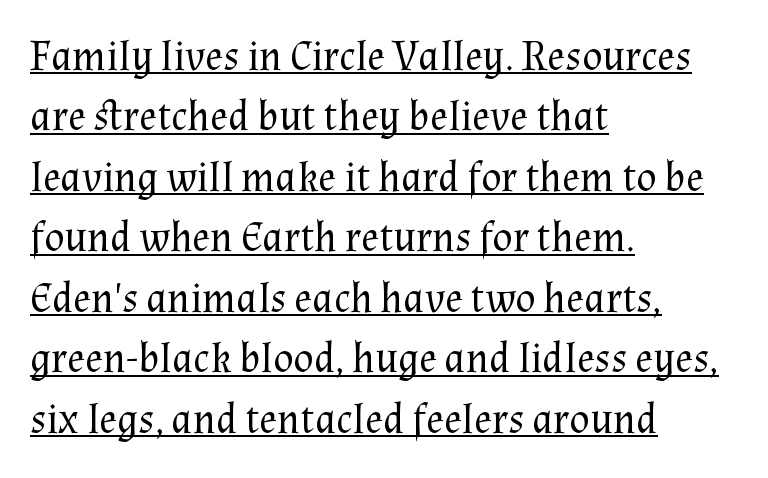
The image shows 42 px regular-weight type, upright; set left-aligned, normal line spacing (1.44x), normal letter spacing, underlined; medium stroke contrast and a medium x-height.
